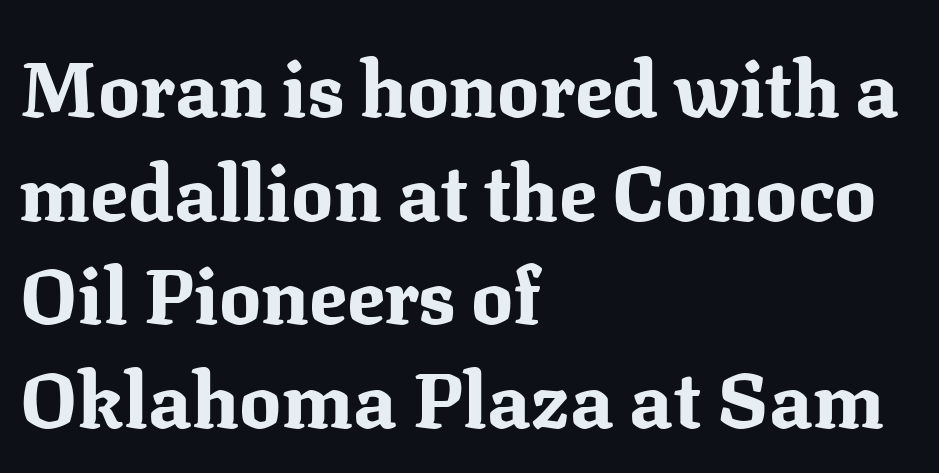
{"serif": "yes", "italic": "no", "bold": "yes", "weight": "bold", "width": "normal", "stroke_contrast": "medium", "x_height": "medium", "monospaced": "no", "underline": "no", "align": "left", "line_spacing": "normal", "line_spacing_ratio": 1.33, "letter_spacing": "normal", "letter_spacing_em": 0.0, "glyph_px": 78}
